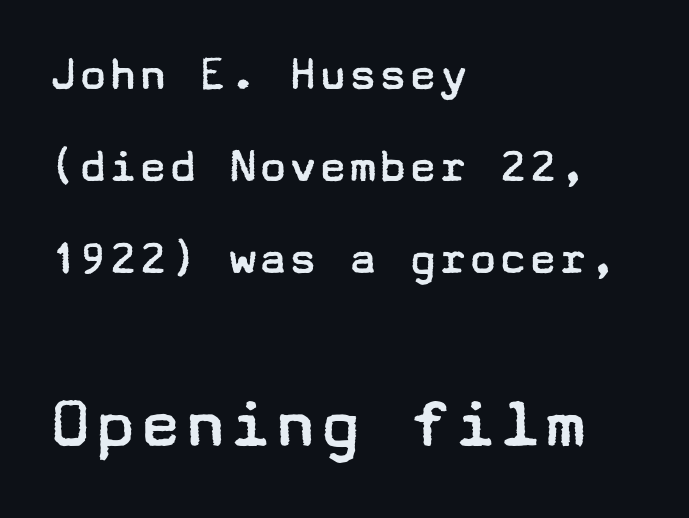
The image shows 75 px regular-weight, wide sans-serif type, upright; set left-aligned, line spacing 1.84x, normal letter spacing, not underlined; the second (bottom) block is 1.5x larger; low stroke contrast and a medium x-height.
